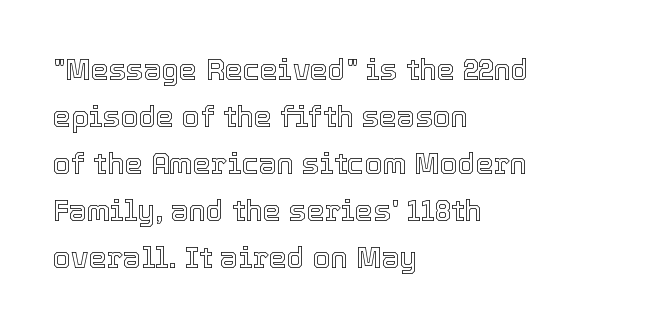
Q: Is the text italic (slanted)? A: No, it is upright.
Q: Is the text underlined? A: No.
Q: How is the paragraph aligned? A: Left-aligned.
Q: Is the spacing between letters normal or unusually wide? A: Normal.
Q: Is the spacing between lines tight, normal or loose? A: Normal.
Q: Width (condensed, normal, or wide)? A: Normal.
Q: x-height? A: Medium.
Q: Monospaced? A: No.
